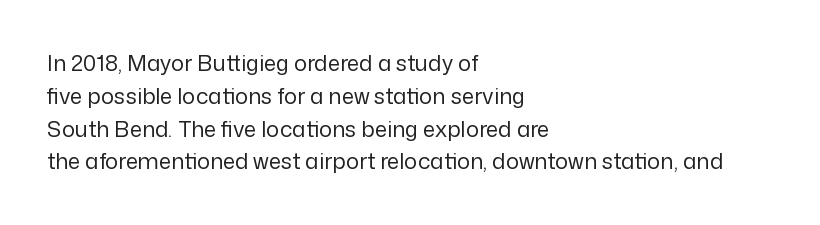
{"italic": "no", "bold": "no", "underline": "no", "align": "left", "line_spacing": "normal", "line_spacing_ratio": 1.49, "letter_spacing": "normal", "letter_spacing_em": 0.0, "glyph_px": 22}
